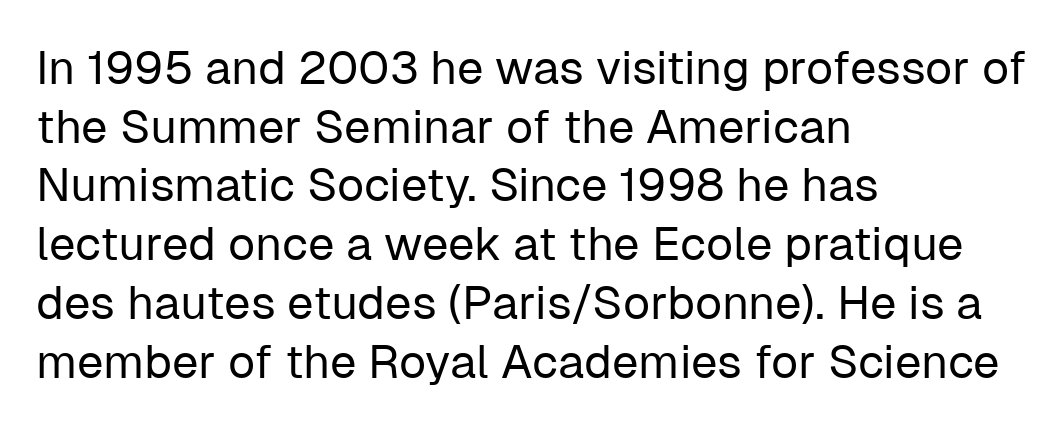
{"serif": "no", "italic": "no", "bold": "no", "weight": "regular", "width": "normal", "stroke_contrast": "low", "x_height": "medium", "monospaced": "no", "underline": "no", "align": "left", "line_spacing": "normal", "line_spacing_ratio": 1.25, "letter_spacing": "normal", "letter_spacing_em": 0.0, "glyph_px": 47}
